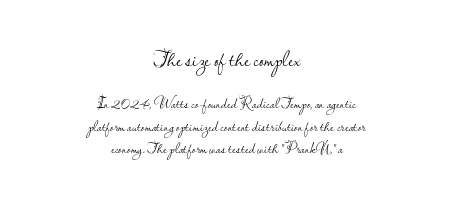
Q: Is the text bold? A: No.
Q: Is the text italic (slanted)? A: Yes.
Q: Is the text underlined? A: No.
Q: How is the paragraph aligned? A: Centered.
Q: Is the spacing between letters normal or unusually wide? A: Normal.
Q: Is the spacing between lines tight, normal or loose? A: Normal.
Q: Which block of text is set in a larger size, the first (top) or the second (bottom)? A: The first (top) one.
